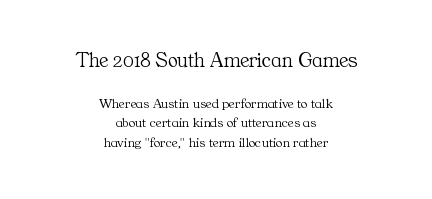
The image shows 21 px text type, upright; set centered, normal line spacing (1.42x), normal letter spacing, not underlined; the first (top) block is 1.5x larger.
